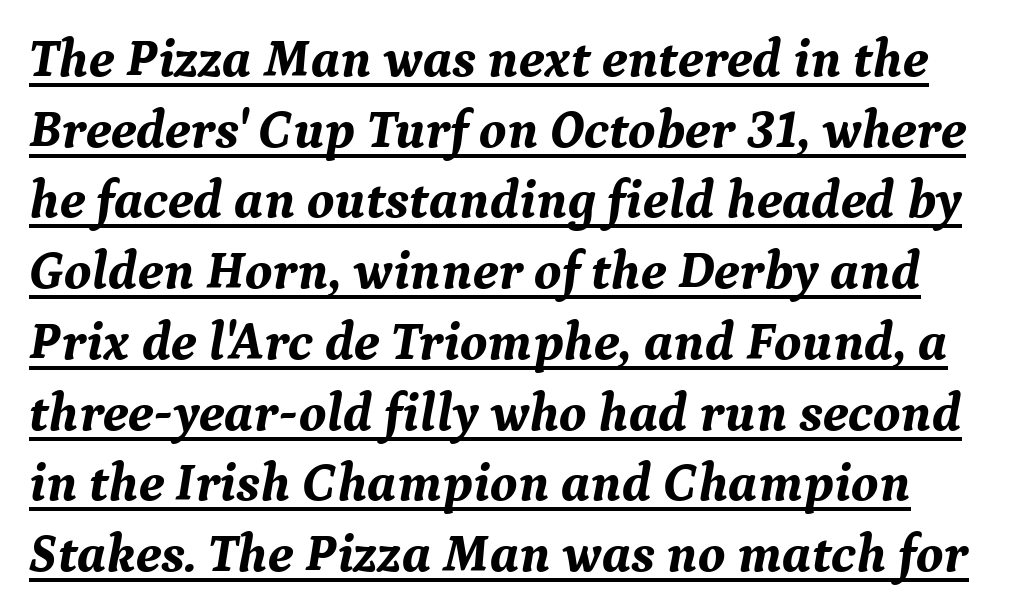
The passage shown has conventional tracking throughout. You can tell it's italic because the verticals aren't actually vertical. Varying glyph widths throughout — classic text-font behaviour. Notice how thick the strokes are: this is what a full bold looks like. Leading: standard. Does the type have serifs? Yes, each stem ends in a small foot.
